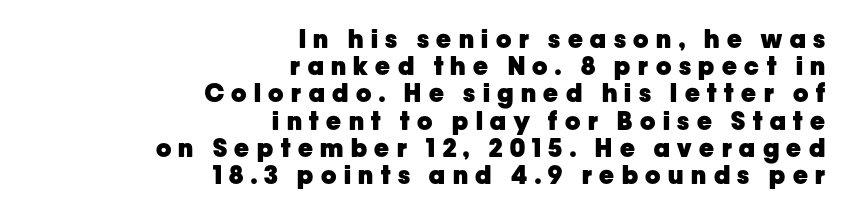
{"italic": "no", "bold": "yes", "underline": "no", "align": "right", "line_spacing": "tight", "line_spacing_ratio": 1.09, "letter_spacing": "wide", "letter_spacing_em": 0.3, "glyph_px": 25}
